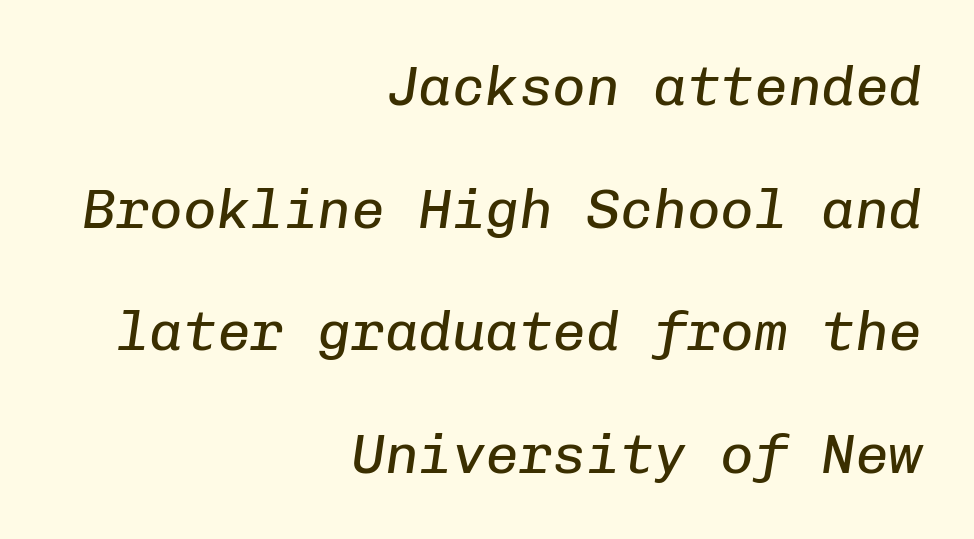
The image shows 56 px regular-weight type, italic (leaning right), monospaced; set right-aligned, loose line spacing (2.19x), normal letter spacing, not underlined; low stroke contrast and a medium x-height.
